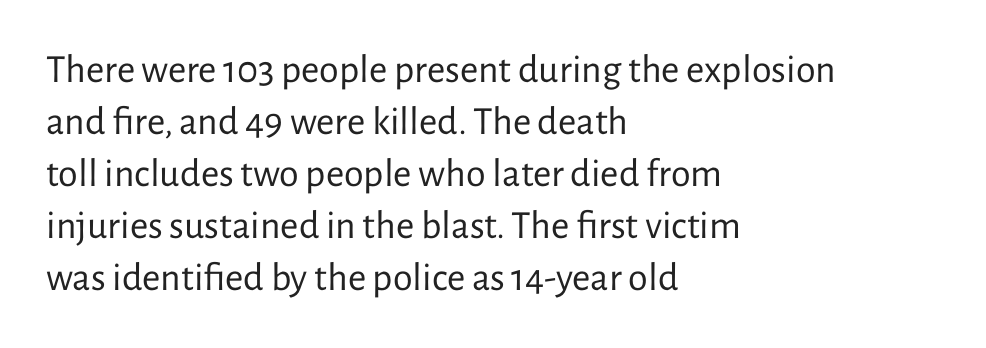
Q: Is the text bold? A: No.
Q: Is the text italic (slanted)? A: No, it is upright.
Q: Is the typeface a serif or a sans-serif typeface? A: Sans-serif.
Q: Is the text underlined? A: No.
Q: How is the paragraph aligned? A: Left-aligned.
Q: Is the spacing between letters normal or unusually wide? A: Normal.
Q: Is the spacing between lines tight, normal or loose? A: Normal.
Q: Width (condensed, normal, or wide)? A: Normal.
Q: Stroke contrast? A: Low.
Q: x-height? A: Medium.
Q: Monospaced? A: No.
